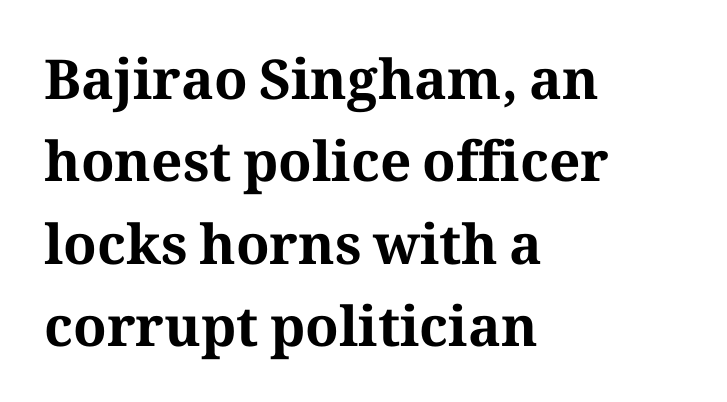
Q: Is the text bold? A: Yes.
Q: Is the text italic (slanted)? A: No, it is upright.
Q: Is the typeface a serif or a sans-serif typeface? A: Serif.
Q: Is the text underlined? A: No.
Q: How is the paragraph aligned? A: Left-aligned.
Q: Is the spacing between letters normal or unusually wide? A: Normal.
Q: Is the spacing between lines tight, normal or loose? A: Normal.
Q: Width (condensed, normal, or wide)? A: Normal.
Q: Stroke contrast? A: Medium.
Q: x-height? A: Medium.
Q: Monospaced? A: No.
